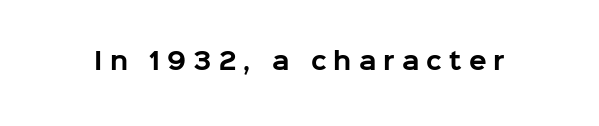
{"italic": "no", "bold": "yes", "underline": "no", "letter_spacing": "wide", "letter_spacing_em": 0.31, "glyph_px": 23}
